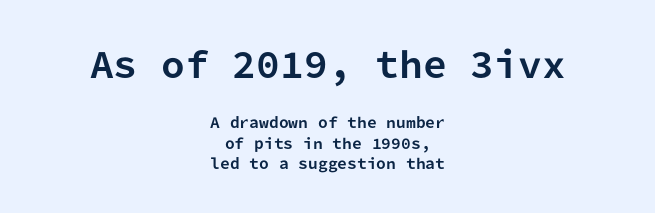
Q: Is the text bold? A: Yes.
Q: Is the text italic (slanted)? A: No, it is upright.
Q: Is the typeface a serif or a sans-serif typeface? A: Sans-serif.
Q: Is the text underlined? A: No.
Q: How is the paragraph aligned? A: Centered.
Q: Is the spacing between letters normal or unusually wide? A: Normal.
Q: Is the spacing between lines tight, normal or loose? A: Normal.
Q: Which block of text is set in a larger size, the first (top) or the second (bottom)? A: The first (top) one.
Q: Width (condensed, normal, or wide)? A: Normal.
Q: Stroke contrast? A: Low.
Q: x-height? A: Medium.
Q: Monospaced? A: Yes.
